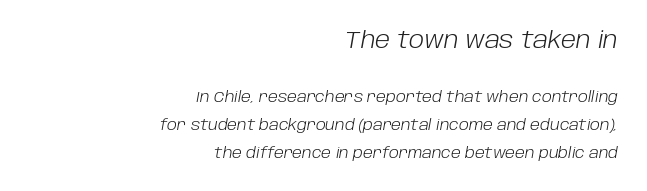
{"italic": "yes", "lean": "right", "slant_degrees": 10, "bold": "no", "underline": "no", "align": "right", "line_spacing_ratio": 1.86, "letter_spacing": "normal", "letter_spacing_em": 0.0, "larger_block": "first", "size_ratio": 1.53, "glyph_px": 23}
